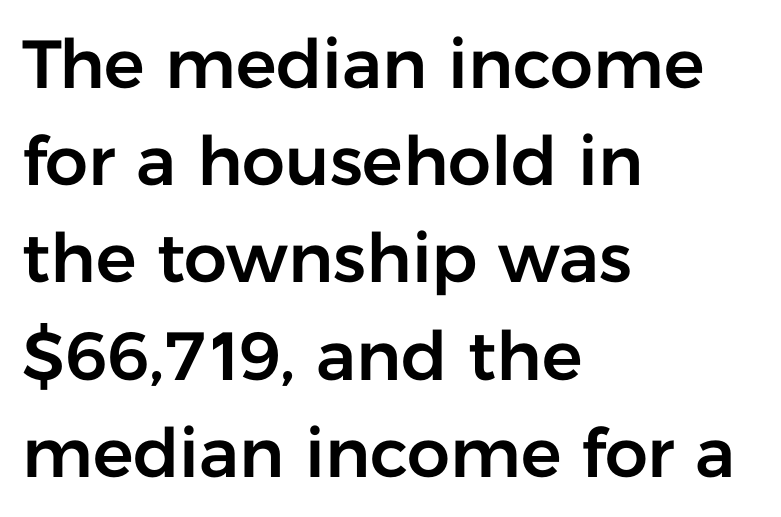
The image shows 68 px sans-serif type, upright; set left-aligned, normal line spacing (1.43x), normal letter spacing, not underlined; low stroke contrast and a medium x-height.
